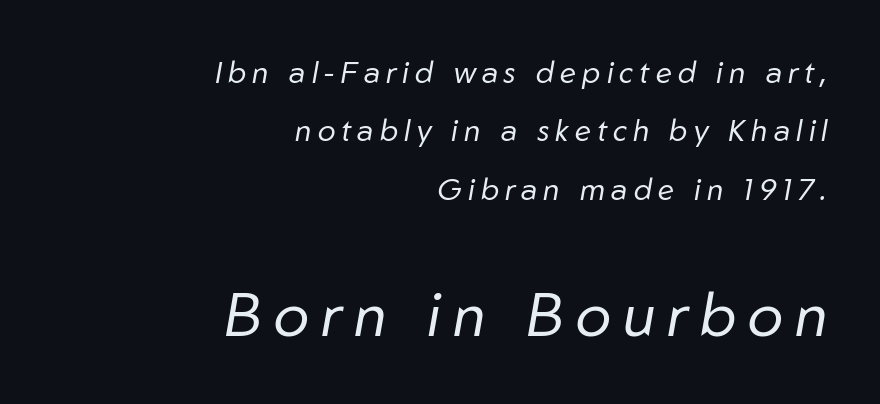
The image shows 60 px regular-weight type, italic (leaning right); set right-aligned, loose line spacing (1.95x), unusually wide letter spacing (+0.2 em), not underlined; the second (bottom) block is 2.0x larger; low stroke contrast and a medium x-height.
